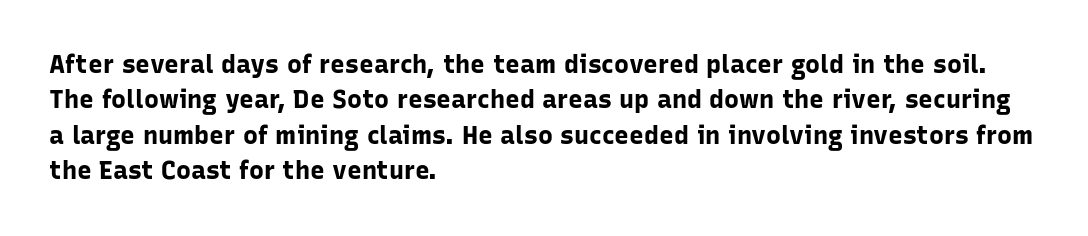
{"italic": "no", "bold": "yes", "underline": "no", "align": "left", "line_spacing": "normal", "line_spacing_ratio": 1.42, "letter_spacing": "normal", "letter_spacing_em": 0.0, "glyph_px": 25}
